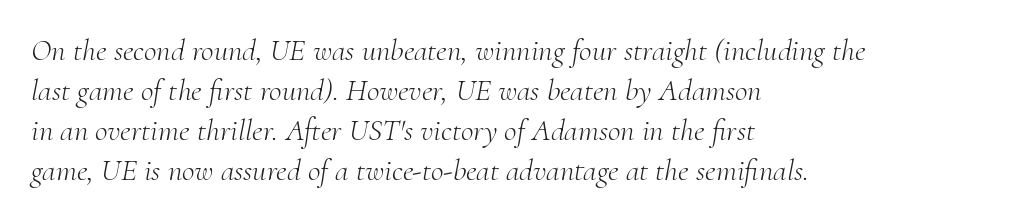
The image shows 31 px light serif type, italic (leaning right); set left-aligned, normal line spacing (1.29x), normal letter spacing, not underlined; medium stroke contrast and a small x-height.
